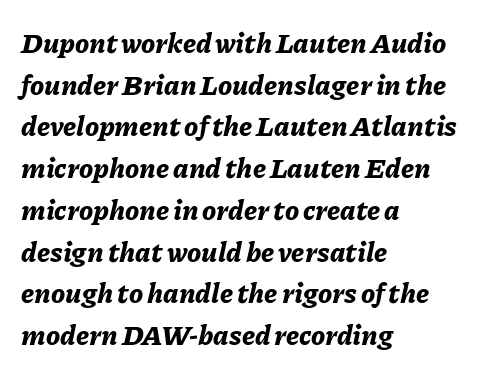
Q: Is the text bold? A: Yes.
Q: Is the text italic (slanted)? A: Yes, it leans right by about 11 degrees.
Q: Is the text underlined? A: No.
Q: How is the paragraph aligned? A: Left-aligned.
Q: Is the spacing between letters normal or unusually wide? A: Normal.
Q: Is the spacing between lines tight, normal or loose? A: Normal.
Q: Width (condensed, normal, or wide)? A: Normal.
Q: Stroke contrast? A: Low.
Q: x-height? A: Medium.
Q: Monospaced? A: No.
